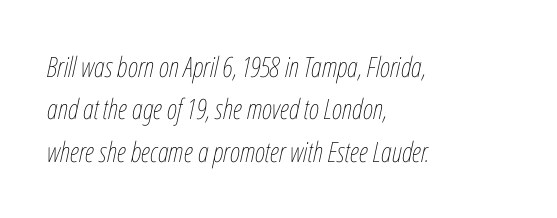
Q: Is the text bold? A: No.
Q: Is the text italic (slanted)? A: Yes, it leans right by about 12 degrees.
Q: Is the text underlined? A: No.
Q: How is the paragraph aligned? A: Left-aligned.
Q: Is the spacing between letters normal or unusually wide? A: Normal.
Q: Is the spacing between lines tight, normal or loose? A: Normal.
Q: Width (condensed, normal, or wide)? A: Condensed.
Q: Stroke contrast? A: Low.
Q: x-height? A: Medium.
Q: Monospaced? A: No.
